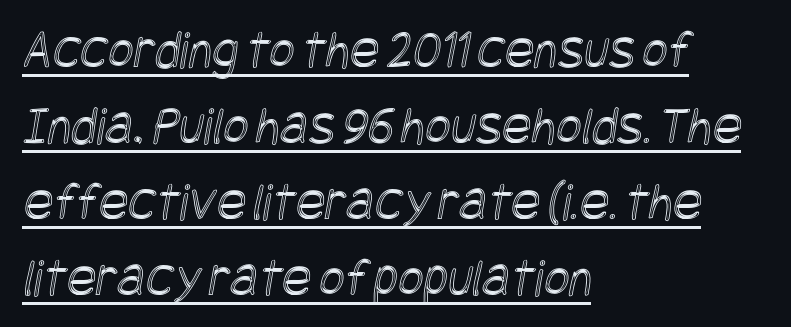
Q: Is the text underlined? A: Yes.
Q: How is the paragraph aligned? A: Left-aligned.
Q: Is the spacing between letters normal or unusually wide? A: Normal.
Q: Is the spacing between lines tight, normal or loose? A: Normal.
Q: Width (condensed, normal, or wide)? A: Condensed.
Q: x-height? A: Large.
